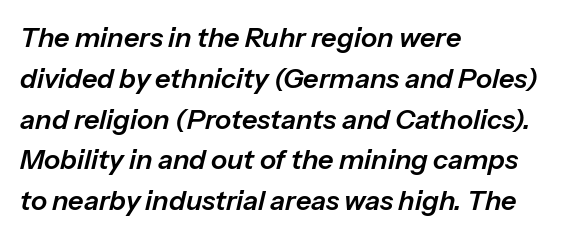
Q: Is the text italic (slanted)? A: Yes, it leans right by about 13 degrees.
Q: Is the text underlined? A: No.
Q: How is the paragraph aligned? A: Left-aligned.
Q: Is the spacing between letters normal or unusually wide? A: Normal.
Q: Is the spacing between lines tight, normal or loose? A: Normal.
